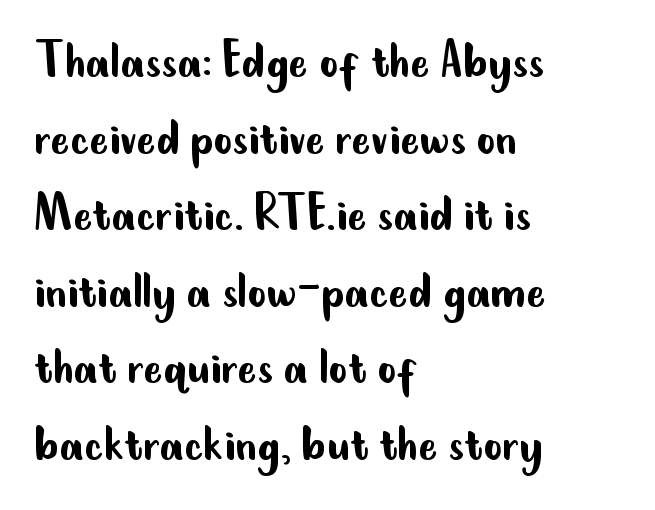
Q: Is the text bold? A: No.
Q: Is the text italic (slanted)? A: No, it is upright.
Q: Is the typeface a serif or a sans-serif typeface? A: Sans-serif.
Q: Is the text underlined? A: No.
Q: How is the paragraph aligned? A: Left-aligned.
Q: Is the spacing between letters normal or unusually wide? A: Normal.
Q: Is the spacing between lines tight, normal or loose? A: Normal.
Q: Width (condensed, normal, or wide)? A: Condensed.
Q: Stroke contrast? A: Low.
Q: x-height? A: Small.
Q: Monospaced? A: No.
